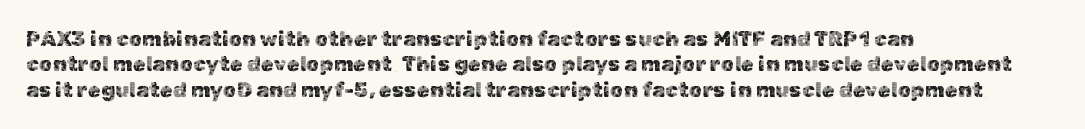
{"italic": "no", "underline": "no", "align": "left", "line_spacing_ratio": 1.21, "letter_spacing": "normal", "letter_spacing_em": 0.0, "glyph_px": 21}
